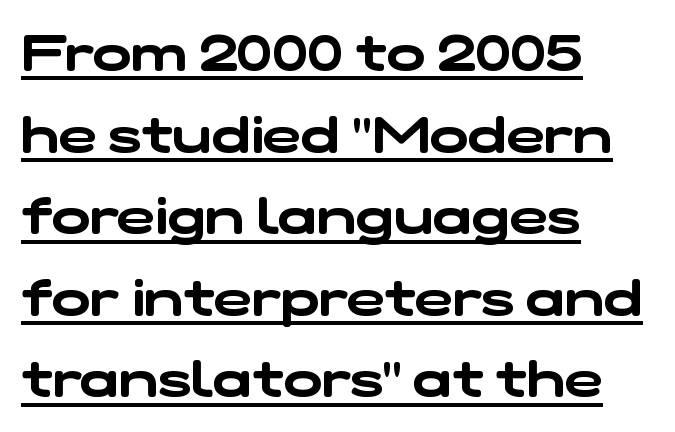
Regular leading. Type style note: lacks serifs. Think of a printed novel: that variable character pitch is what you see here. Leftover space on each line is placed entirely after the last word. These characters rest on top of a visible drawn line.
